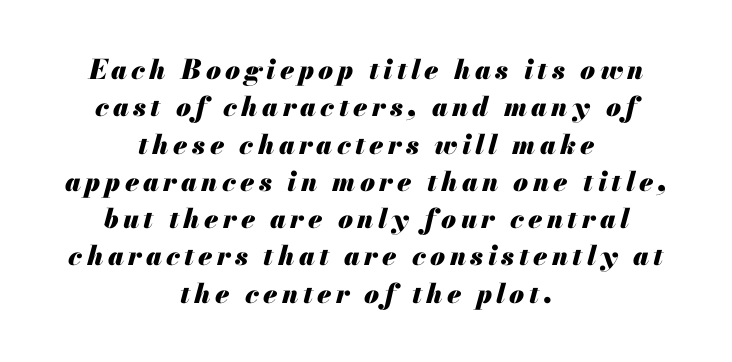
Q: Is the text bold? A: Yes.
Q: Is the text italic (slanted)? A: Yes, it leans right by about 13 degrees.
Q: Is the text underlined? A: No.
Q: How is the paragraph aligned? A: Centered.
Q: Is the spacing between lines tight, normal or loose? A: Normal.
